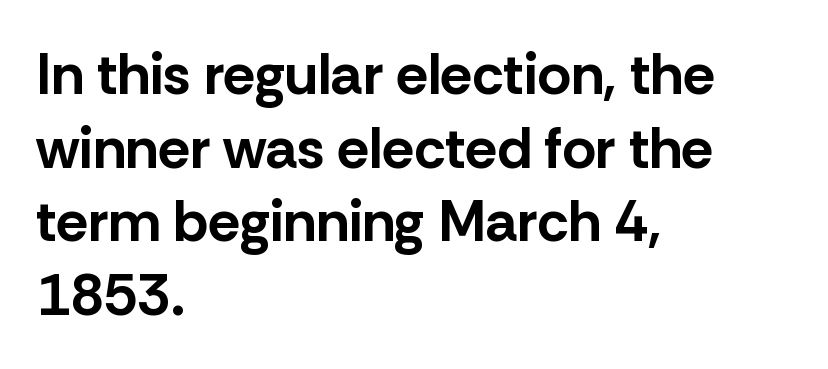
The image shows 58 px bold sans-serif type, upright; set left-aligned, normal line spacing (1.27x), normal letter spacing, not underlined; low stroke contrast and a medium x-height.
